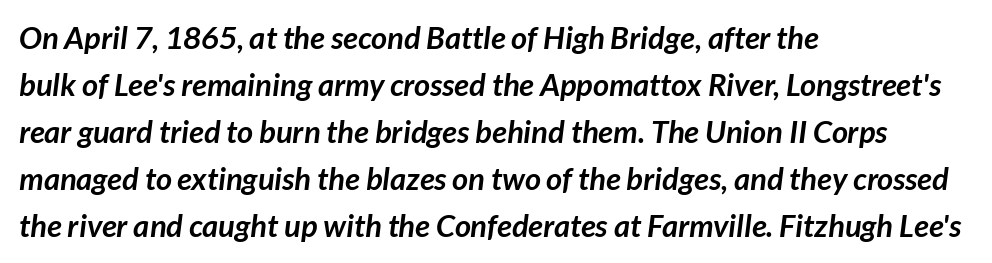
Q: Is the text bold? A: Yes.
Q: Is the typeface a serif or a sans-serif typeface? A: Sans-serif.
Q: Is the text underlined? A: No.
Q: How is the paragraph aligned? A: Left-aligned.
Q: Is the spacing between letters normal or unusually wide? A: Normal.
Q: Is the spacing between lines tight, normal or loose? A: Normal.
Q: Width (condensed, normal, or wide)? A: Normal.
Q: Stroke contrast? A: Low.
Q: x-height? A: Medium.
Q: Monospaced? A: No.
